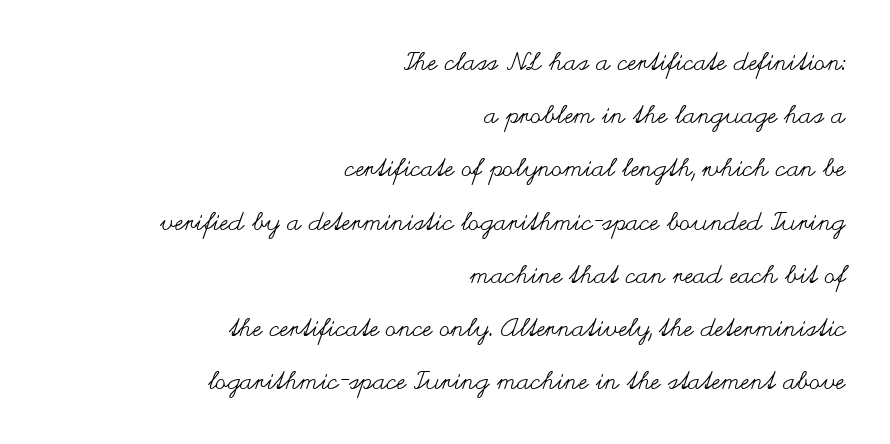
The image shows 25 px text type; set right-aligned, loose line spacing (2.13x), normal letter spacing, not underlined.
